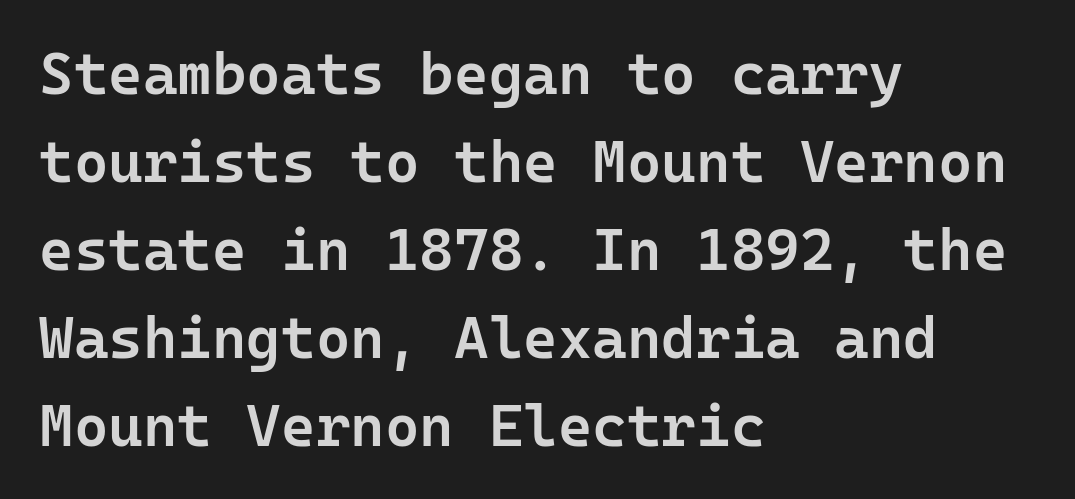
Notice how the passage keeps a crisp vertical edge on the left only. Letterform terminals end flat and unadorned throughout the passage. Rendered with straight, roman letterforms. Quick note: underline off. I'd describe the lettering as semibold — firm but not a full bold. Every character here occupies the same horizontal width, giving the sample a typewriter-like rhythm.
